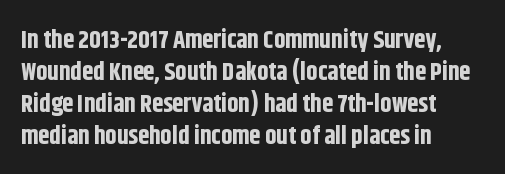
The image shows 25 px bold type, upright; set left-aligned, normal line spacing (1.28x), normal letter spacing, not underlined.
